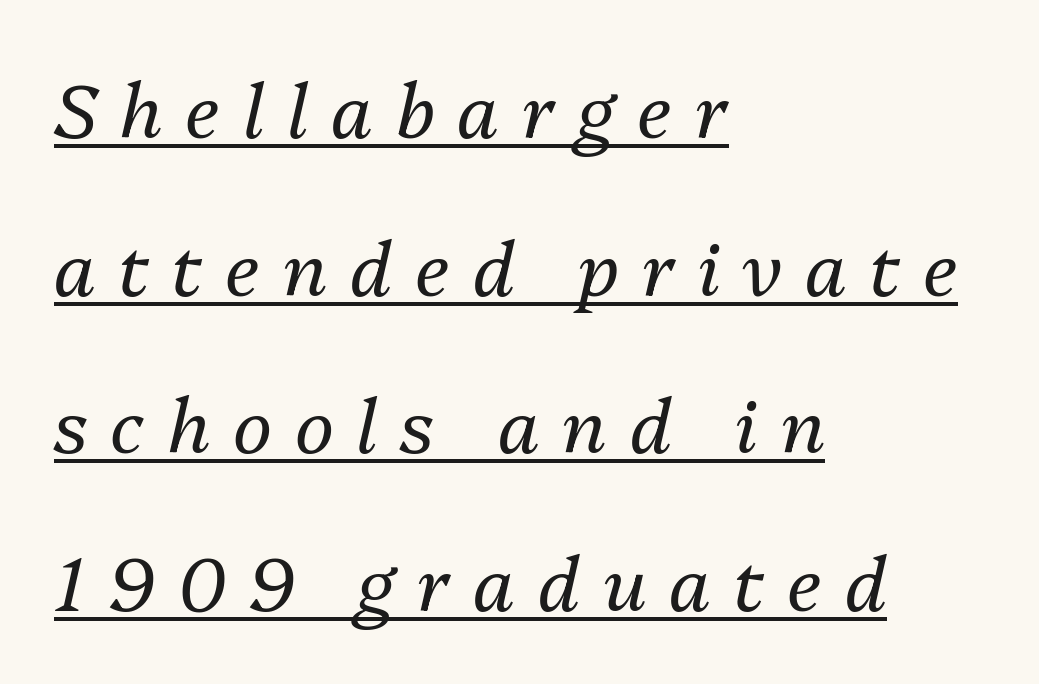
{"italic": "yes", "lean": "right", "slant_degrees": 13, "bold": "no", "weight": "regular", "width": "normal", "stroke_contrast": "medium", "x_height": "medium", "monospaced": "no", "underline": "yes", "align": "left", "line_spacing": "loose", "line_spacing_ratio": 2.13, "letter_spacing": "wide", "letter_spacing_em": 0.31, "glyph_px": 74}
